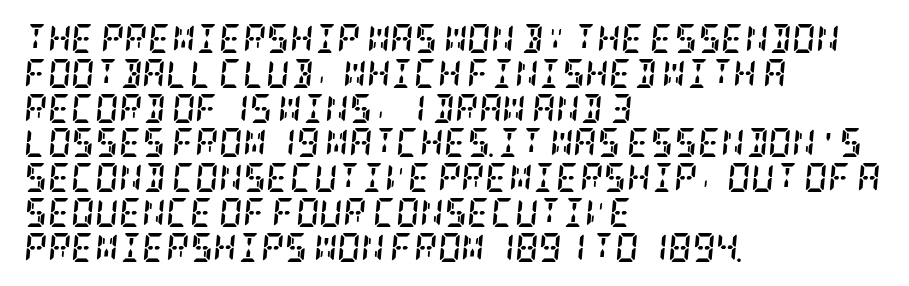
Q: Is the text bold? A: Yes.
Q: Is the text italic (slanted)? A: Yes, it leans right by about 5 degrees.
Q: Is the typeface a serif or a sans-serif typeface? A: Serif.
Q: Is the text underlined? A: No.
Q: How is the paragraph aligned? A: Left-aligned.
Q: Is the spacing between letters normal or unusually wide? A: Normal.
Q: Width (condensed, normal, or wide)? A: Condensed.
Q: Stroke contrast? A: Low.
Q: x-height? A: Large.
